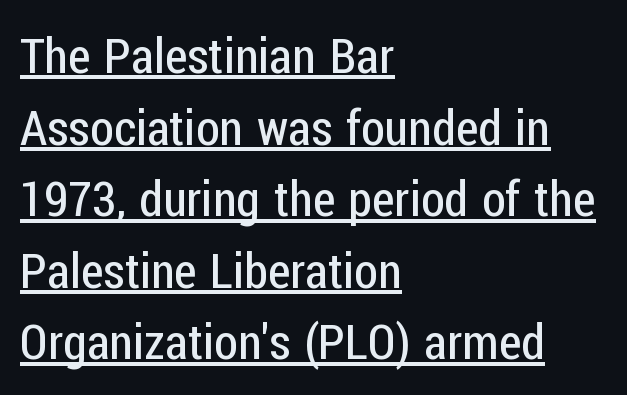
Tracking here is standard; glyphs follow each other at the usual distance. Descenders here cross a horizontal rule under the line. The font family rendered here belongs to the sans-serif group. This is the regular roman posture of the typeface. Proportional: the letters do not fall into vertical columns.
